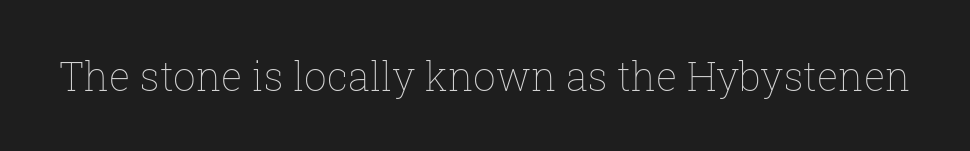
Q: Is the text bold? A: No.
Q: Is the text italic (slanted)? A: No, it is upright.
Q: Is the text underlined? A: No.
Q: Is the spacing between letters normal or unusually wide? A: Normal.
Q: Width (condensed, normal, or wide)? A: Normal.
Q: Stroke contrast? A: Low.
Q: x-height? A: Medium.
Q: Monospaced? A: No.
